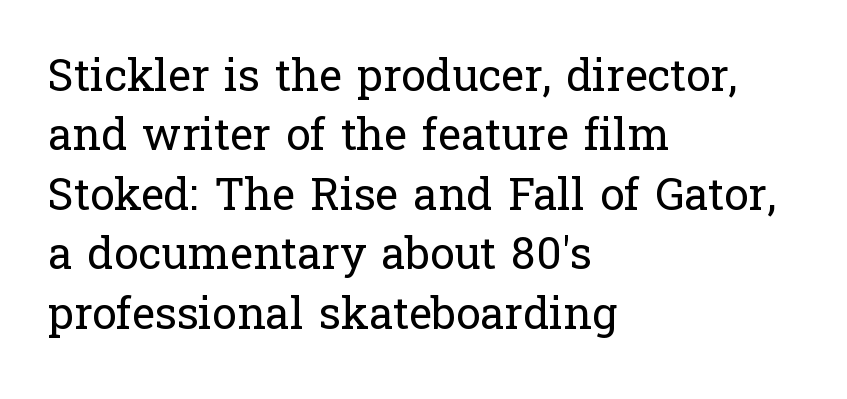
The image shows 44 px regular-weight serif type, upright; set left-aligned, normal line spacing (1.35x), normal letter spacing, not underlined; low stroke contrast and a medium x-height.
